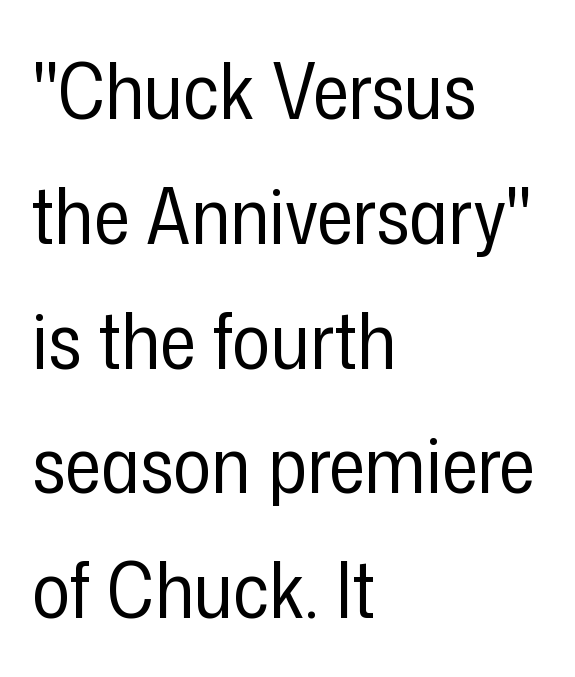
Q: Is the text bold? A: No.
Q: Is the text italic (slanted)? A: No, it is upright.
Q: Is the typeface a serif or a sans-serif typeface? A: Sans-serif.
Q: Is the text underlined? A: No.
Q: How is the paragraph aligned? A: Left-aligned.
Q: Is the spacing between letters normal or unusually wide? A: Normal.
Q: Is the spacing between lines tight, normal or loose? A: Normal.
Q: Width (condensed, normal, or wide)? A: Condensed.
Q: Stroke contrast? A: Low.
Q: x-height? A: Medium.
Q: Monospaced? A: No.
